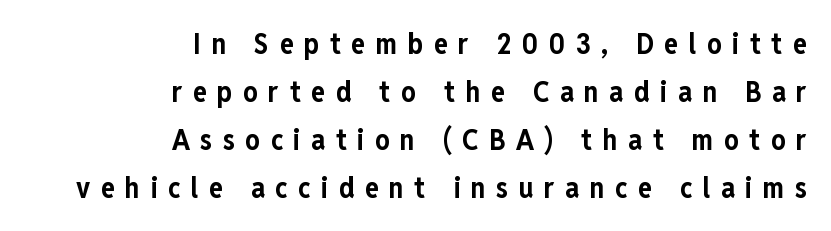
The image shows 29 px bold, condensed sans-serif type, upright; set right-aligned, normal line spacing (1.65x), unusually wide letter spacing (+0.36 em), not underlined; low stroke contrast and a medium x-height.
